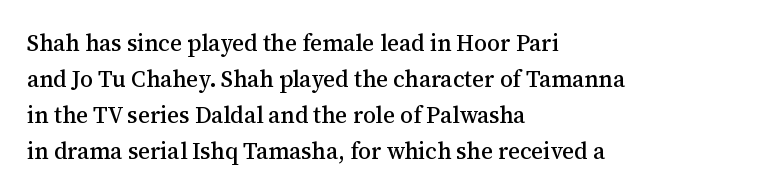
The image shows 23 px text type, upright; set left-aligned, normal line spacing (1.56x), normal letter spacing, not underlined.
